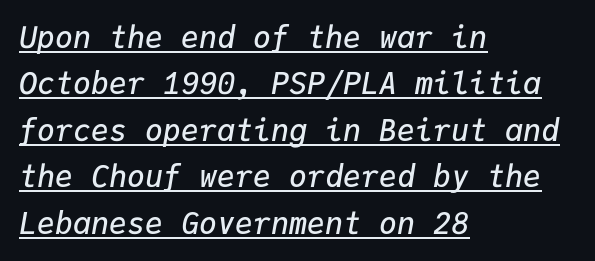
Q: Is the text bold? A: Semi-bold.
Q: Is the text italic (slanted)? A: Yes, it leans right by about 9 degrees.
Q: Is the text underlined? A: Yes.
Q: How is the paragraph aligned? A: Left-aligned.
Q: Is the spacing between letters normal or unusually wide? A: Normal.
Q: Is the spacing between lines tight, normal or loose? A: Normal.
Q: Width (condensed, normal, or wide)? A: Normal.
Q: Stroke contrast? A: Low.
Q: x-height? A: Medium.
Q: Monospaced? A: Yes.
